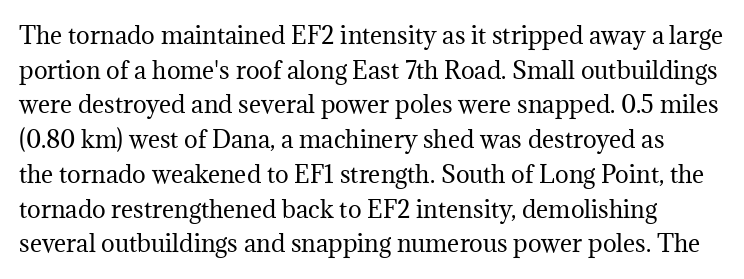
Italic: no, the glyphs are upright roman. A clean baseline with only descenders dipping below it. Caption: face not bold, strokes unweighted. Regular leading.
